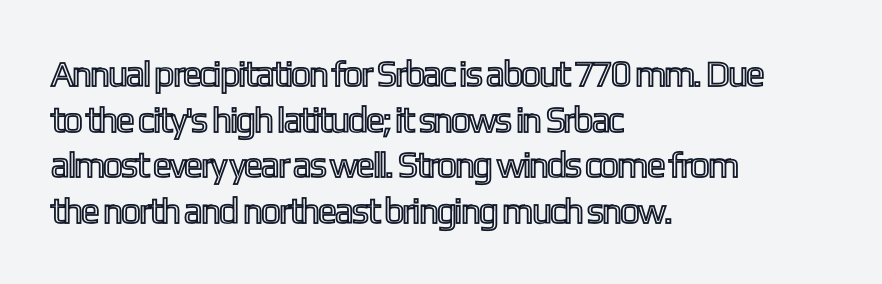
{"italic": "no", "width": "condensed", "x_height": "medium", "monospaced": "no", "underline": "no", "align": "left", "line_spacing": "normal", "line_spacing_ratio": 1.27, "letter_spacing": "normal", "letter_spacing_em": 0.0, "glyph_px": 36}
